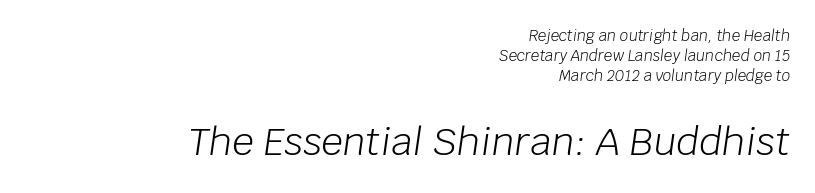
Q: Is the text bold? A: No.
Q: Is the text italic (slanted)? A: Yes, it leans right by about 8 degrees.
Q: Is the text underlined? A: No.
Q: How is the paragraph aligned? A: Right-aligned.
Q: Is the spacing between letters normal or unusually wide? A: Normal.
Q: Is the spacing between lines tight, normal or loose? A: Normal.
Q: Which block of text is set in a larger size, the first (top) or the second (bottom)? A: The second (bottom) one.
Q: Width (condensed, normal, or wide)? A: Normal.
Q: Stroke contrast? A: Low.
Q: x-height? A: Large.
Q: Monospaced? A: No.
